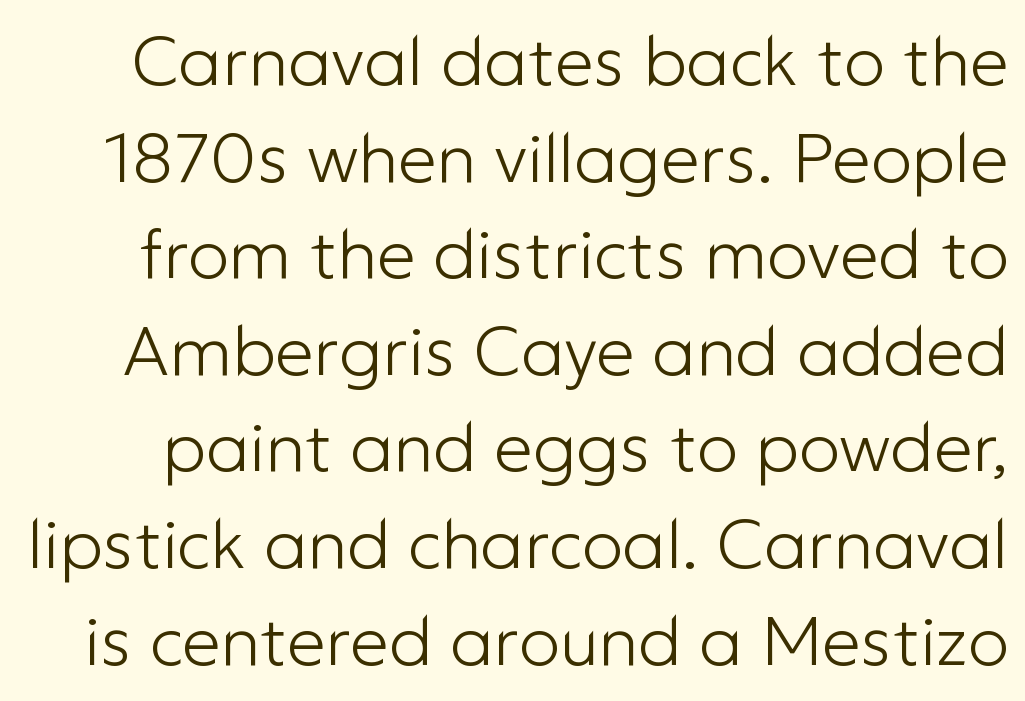
The image shows 69 px light sans-serif type, upright; set normal line spacing (1.4x), normal letter spacing, not underlined; low stroke contrast and a medium x-height.
